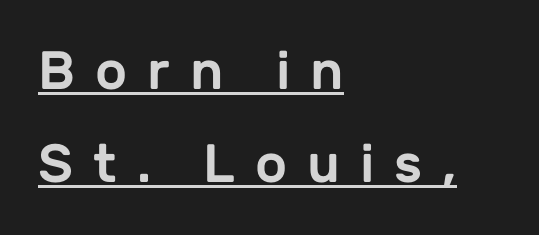
Q: Is the text italic (slanted)? A: No, it is upright.
Q: Is the typeface a serif or a sans-serif typeface? A: Sans-serif.
Q: Is the text underlined? A: Yes.
Q: How is the paragraph aligned? A: Left-aligned.
Q: Is the spacing between letters normal or unusually wide? A: Unusually wide.
Q: Width (condensed, normal, or wide)? A: Normal.
Q: Stroke contrast? A: Low.
Q: x-height? A: Medium.
Q: Monospaced? A: No.
